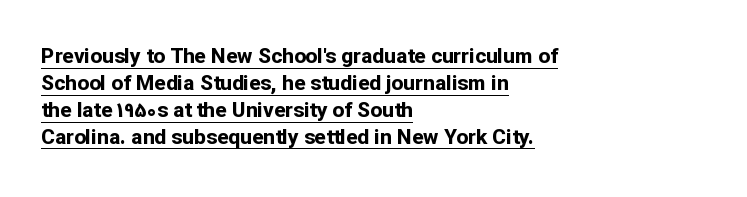
Q: Is the text bold? A: Yes.
Q: Is the text italic (slanted)? A: No, it is upright.
Q: Is the text underlined? A: Yes.
Q: How is the paragraph aligned? A: Left-aligned.
Q: Is the spacing between letters normal or unusually wide? A: Normal.
Q: Is the spacing between lines tight, normal or loose? A: Normal.
